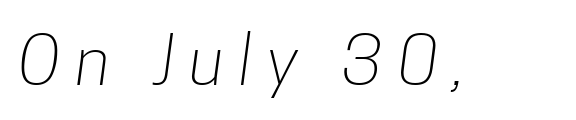
{"serif": "no", "bold": "no", "weight": "light", "width": "condensed", "stroke_contrast": "low", "x_height": "medium", "monospaced": "no", "underline": "no", "letter_spacing": "wide", "letter_spacing_em": 0.23, "glyph_px": 67}
